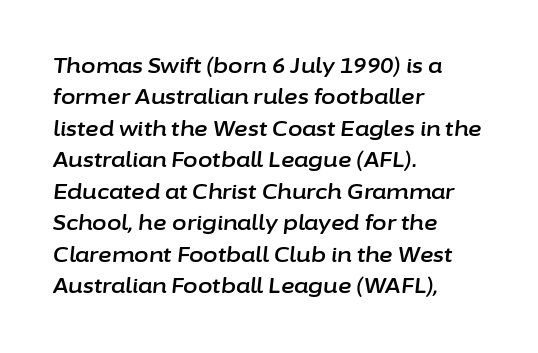
{"italic": "yes", "lean": "right", "slant_degrees": 6, "underline": "no", "align": "left", "line_spacing": "normal", "line_spacing_ratio": 1.5, "letter_spacing": "normal", "letter_spacing_em": 0.0, "glyph_px": 21}
